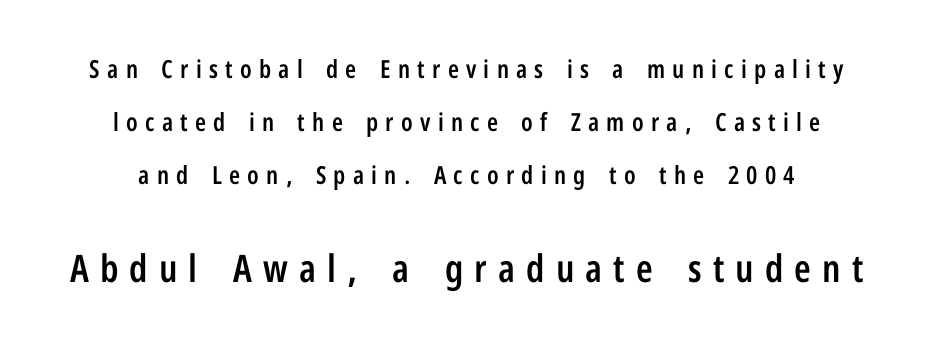
Q: Is the text bold? A: Semi-bold.
Q: Is the text italic (slanted)? A: No, it is upright.
Q: Is the typeface a serif or a sans-serif typeface? A: Sans-serif.
Q: Is the text underlined? A: No.
Q: Is the spacing between letters normal or unusually wide? A: Unusually wide.
Q: Is the spacing between lines tight, normal or loose? A: Loose.
Q: Which block of text is set in a larger size, the first (top) or the second (bottom)? A: The second (bottom) one.
Q: Width (condensed, normal, or wide)? A: Condensed.
Q: Stroke contrast? A: Low.
Q: x-height? A: Medium.
Q: Monospaced? A: No.
